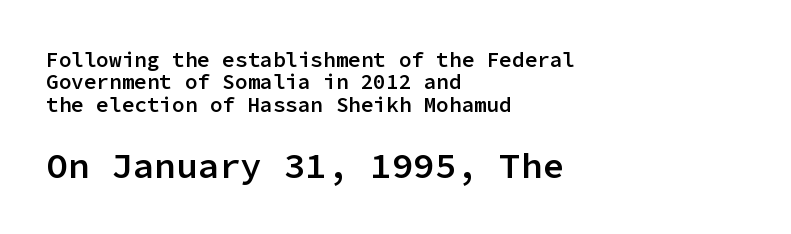
Left-aligned paragraph, ragged on the right. Weight check: semibold — heavier than regular, not quite bold. Is there any slant? The stems are plumb. Spacing between characters is what you'd get straight out of the box. You could count columns in this text — the font is strictly monospaced.
